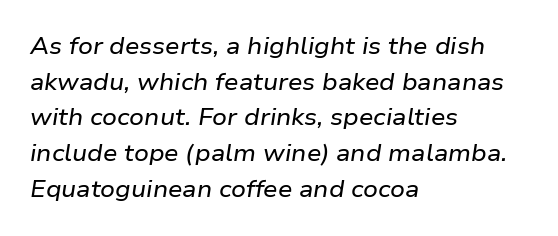
Yep, that's italic — everything's leaning. Words appear dense and cohesive because spacing is normal. Is the block centered? No — it sits flush against the left margin. Rows of type keep a routine distance in the vertical direction.
